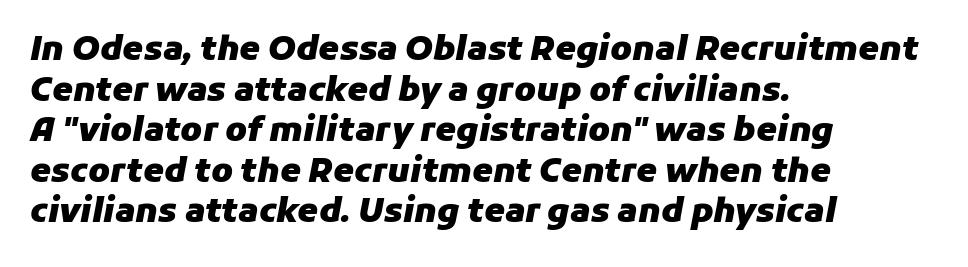
Q: Is the text bold? A: Yes.
Q: Is the text italic (slanted)? A: Yes, it leans right by about 11 degrees.
Q: Is the text underlined? A: No.
Q: How is the paragraph aligned? A: Left-aligned.
Q: Is the spacing between letters normal or unusually wide? A: Normal.
Q: Width (condensed, normal, or wide)? A: Normal.
Q: Stroke contrast? A: Low.
Q: x-height? A: Medium.
Q: Monospaced? A: No.
